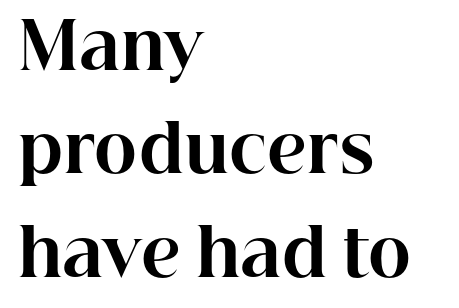
Compared with an ordinary text face, these strokes are far heavier — a full bold. Short note: letters normally spaced. Type style note: has serifs. Alignment: flush left.
